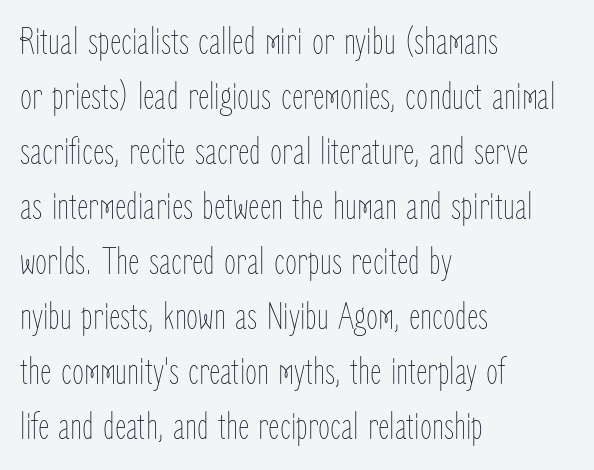
{"italic": "no", "bold": "no", "weight": "thin", "width": "condensed", "stroke_contrast": "low", "x_height": "medium", "monospaced": "no", "underline": "no", "align": "left", "line_spacing": "normal", "line_spacing_ratio": 1.41, "letter_spacing": "normal", "letter_spacing_em": 0.0, "glyph_px": 39}
